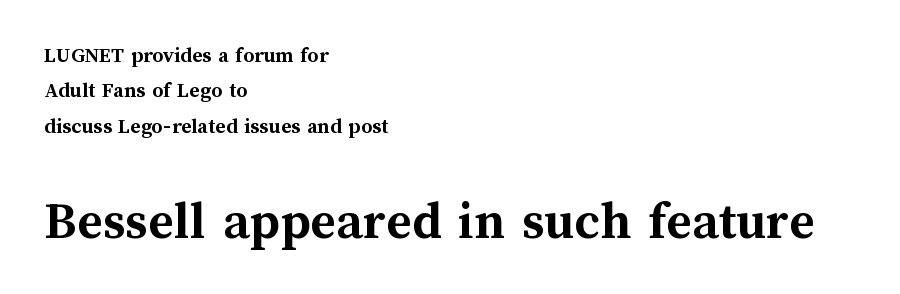
{"italic": "no", "bold": "yes", "weight": "semibold", "width": "normal", "stroke_contrast": "medium", "x_height": "medium", "monospaced": "no", "underline": "no", "align": "left", "line_spacing": "normal", "line_spacing_ratio": 1.61, "letter_spacing": "normal", "letter_spacing_em": 0.0, "larger_block": "second", "size_ratio": 2.5, "glyph_px": 55}
